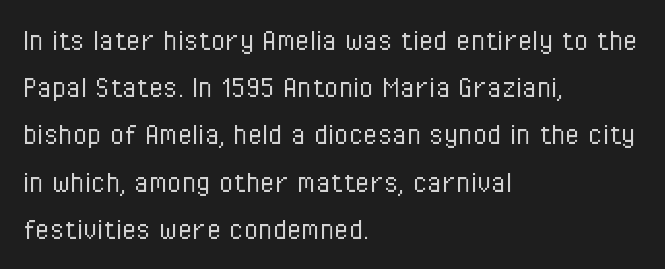
The image shows 33 px light, condensed sans-serif type, upright; set left-aligned, normal line spacing (1.43x), normal letter spacing, not underlined; low stroke contrast and a medium x-height.
